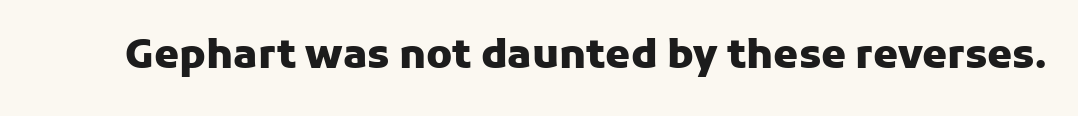
Weight: bold. This rendering leaves character spacing at its baseline value. Posture: vertical. Has an underline been added? It has not. What kind of face is this? One without serifs — a sans. Is this a fixed-width face? No — the glyphs have proportional, varying widths.
